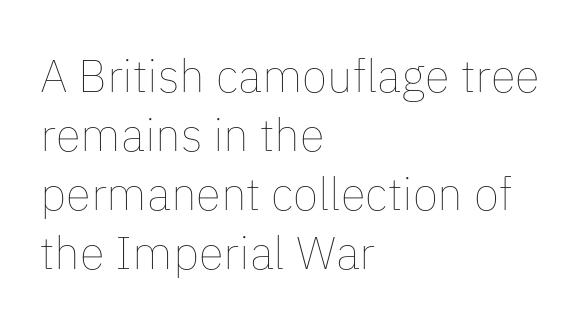
The image shows 46 px thin type, upright; set left-aligned, normal line spacing (1.28x), normal letter spacing, not underlined; low stroke contrast and a medium x-height.
